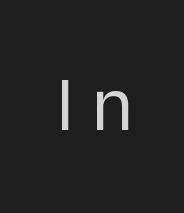
{"serif": "no", "italic": "no", "bold": "no", "weight": "regular", "width": "normal", "stroke_contrast": "low", "x_height": "medium", "monospaced": "no", "underline": "no", "letter_spacing": "wide", "letter_spacing_em": 0.23, "glyph_px": 77}
